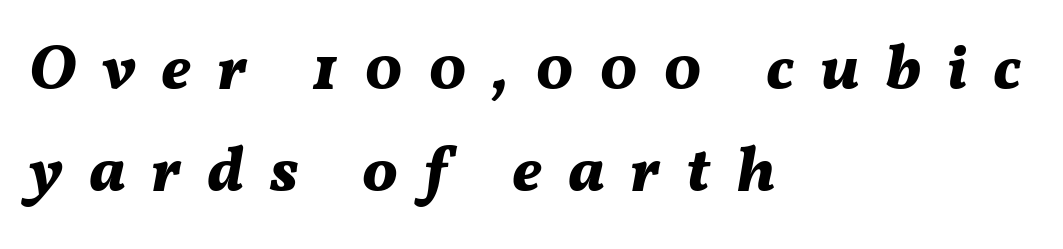
The image shows 63 px bold type, italic (leaning right); set left-aligned, normal line spacing (1.62x), unusually wide letter spacing (+0.41 em), not underlined; medium stroke contrast and a medium x-height.
